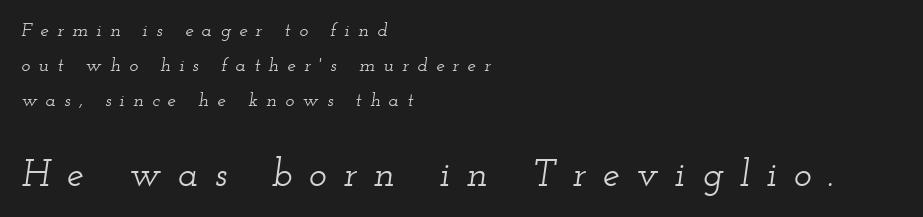
Between these two stacked blocks, the lower one wins on size. This rendering widens character spacing well past its baseline value. Little horizontal feet cap the strokes, marking this as serif type. The text block is weighted toward the left margin, trailing off unevenly rightward.
